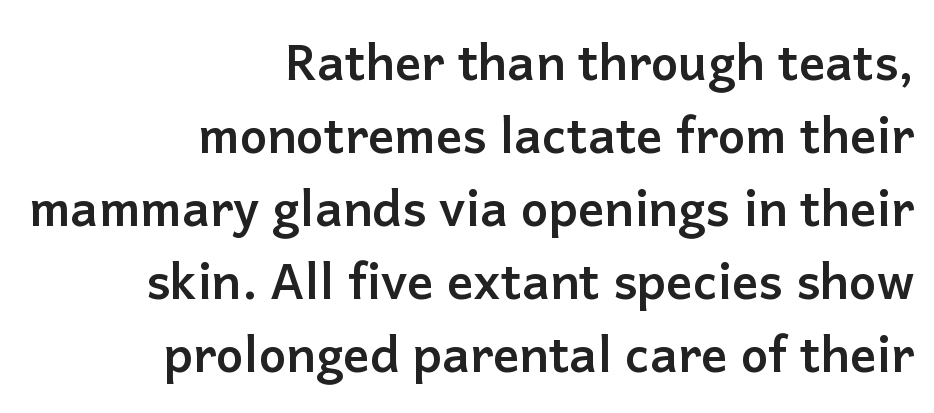
Plain, unruled lines of type. Nope, not italic — everything's standing straight. The passage shown is emphatically bold. Normally led — the rows are evenly, conventionally spaced.
